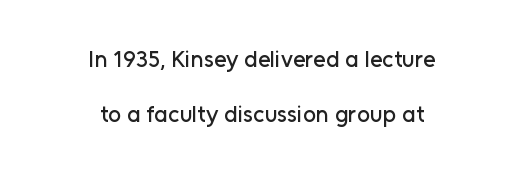
{"italic": "no", "underline": "no", "align": "center", "line_spacing": "loose", "line_spacing_ratio": 2.41, "letter_spacing": "normal", "letter_spacing_em": 0.0, "glyph_px": 23}
